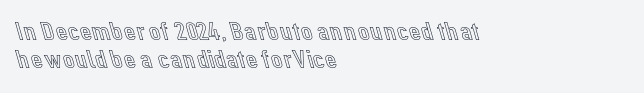
Q: Is the text italic (slanted)? A: Yes.
Q: Is the text underlined? A: No.
Q: How is the paragraph aligned? A: Left-aligned.
Q: Is the spacing between letters normal or unusually wide? A: Normal.
Q: Is the spacing between lines tight, normal or loose? A: Tight.
